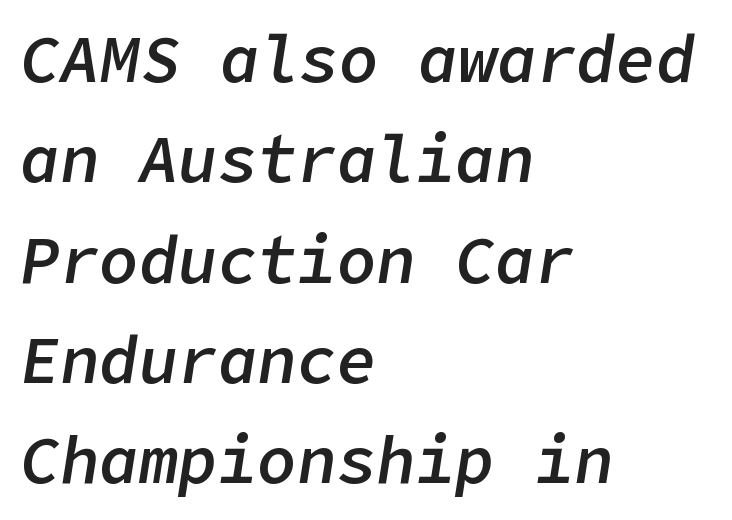
{"italic": "yes", "lean": "right", "slant_degrees": 9, "bold": "semi", "weight": "semibold", "width": "normal", "stroke_contrast": "low", "x_height": "medium", "underline": "no", "align": "left", "line_spacing": "normal", "line_spacing_ratio": 1.52, "letter_spacing": "normal", "letter_spacing_em": 0.0, "glyph_px": 66}
